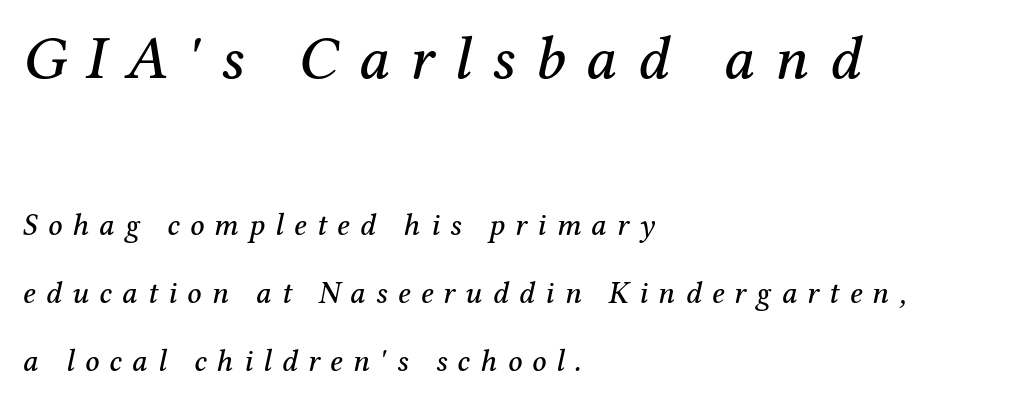
{"serif": "yes", "italic": "yes", "lean": "right", "slant_degrees": 12, "width": "normal", "stroke_contrast": "medium", "x_height": "medium", "monospaced": "no", "underline": "no", "align": "left", "line_spacing": "loose", "line_spacing_ratio": 2.19, "letter_spacing": "wide", "letter_spacing_em": 0.33, "larger_block": "first", "size_ratio": 2.0, "glyph_px": 62}
